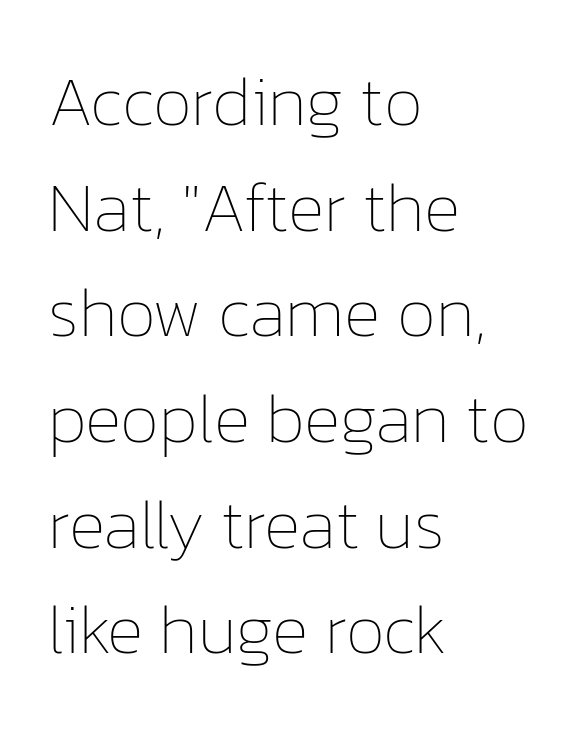
Letters rest on an invisible, unmarked baseline. The rendering uses a moderate line-height, typical for paragraphs. Bold? No — there's no thickening of the strokes. The lines are quadded left. Unlike italic type, these characters show no tilt at all. Here the glyphs are tracked normally, forming tight word shapes.
